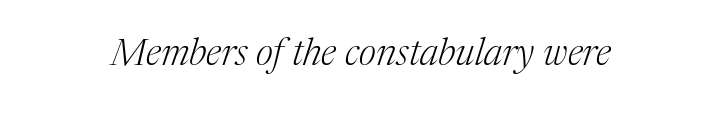
The image shows 38 px light serif type, italic (leaning right); set normal letter spacing, not underlined; medium stroke contrast and a medium x-height.
